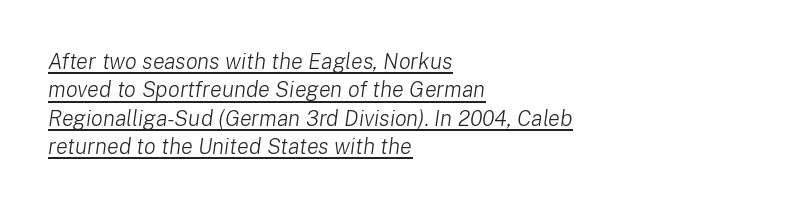
{"italic": "yes", "lean": "right", "slant_degrees": 8, "bold": "no", "underline": "yes", "align": "left", "line_spacing": "normal", "line_spacing_ratio": 1.29, "letter_spacing": "normal", "letter_spacing_em": 0.0, "glyph_px": 22}
